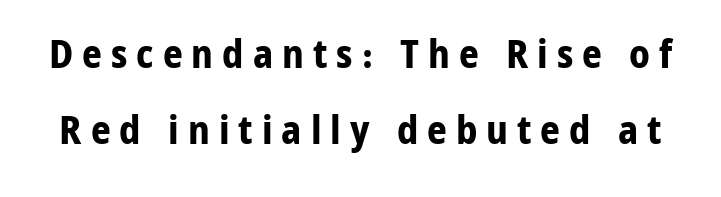
Q: Is the text bold? A: Yes.
Q: Is the text italic (slanted)? A: No, it is upright.
Q: Is the typeface a serif or a sans-serif typeface? A: Sans-serif.
Q: Is the text underlined? A: No.
Q: Is the spacing between letters normal or unusually wide? A: Unusually wide.
Q: Is the spacing between lines tight, normal or loose? A: Loose.
Q: Width (condensed, normal, or wide)? A: Normal.
Q: Stroke contrast? A: Low.
Q: x-height? A: Medium.
Q: Monospaced? A: No.
